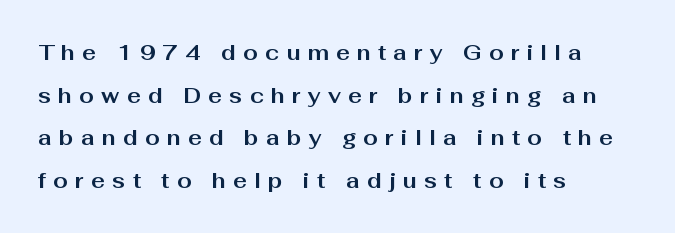
Q: Is the text bold? A: Yes.
Q: Is the text italic (slanted)? A: No, it is upright.
Q: Is the text underlined? A: No.
Q: How is the paragraph aligned? A: Left-aligned.
Q: Is the spacing between letters normal or unusually wide? A: Unusually wide.
Q: Is the spacing between lines tight, normal or loose? A: Loose.
